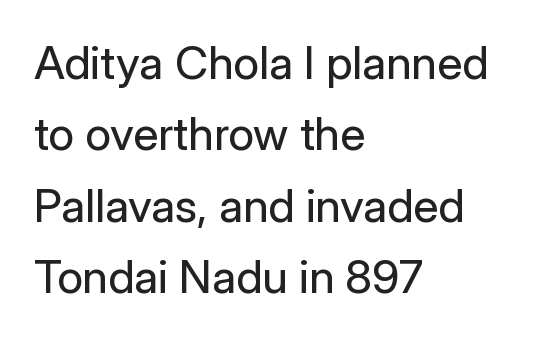
{"serif": "no", "italic": "no", "bold": "no", "weight": "regular", "width": "normal", "stroke_contrast": "low", "x_height": "medium", "monospaced": "no", "underline": "no", "align": "left", "line_spacing": "normal", "line_spacing_ratio": 1.55, "letter_spacing": "normal", "letter_spacing_em": 0.0, "glyph_px": 46}
